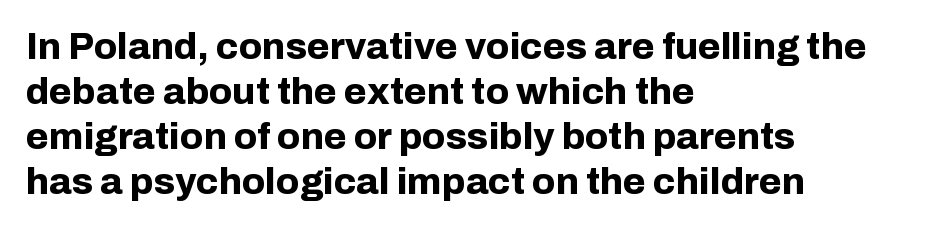
Q: Is the text bold? A: Yes.
Q: Is the text italic (slanted)? A: No, it is upright.
Q: Is the typeface a serif or a sans-serif typeface? A: Sans-serif.
Q: Is the text underlined? A: No.
Q: How is the paragraph aligned? A: Left-aligned.
Q: Is the spacing between letters normal or unusually wide? A: Normal.
Q: Width (condensed, normal, or wide)? A: Normal.
Q: Stroke contrast? A: Low.
Q: x-height? A: Medium.
Q: Monospaced? A: No.
